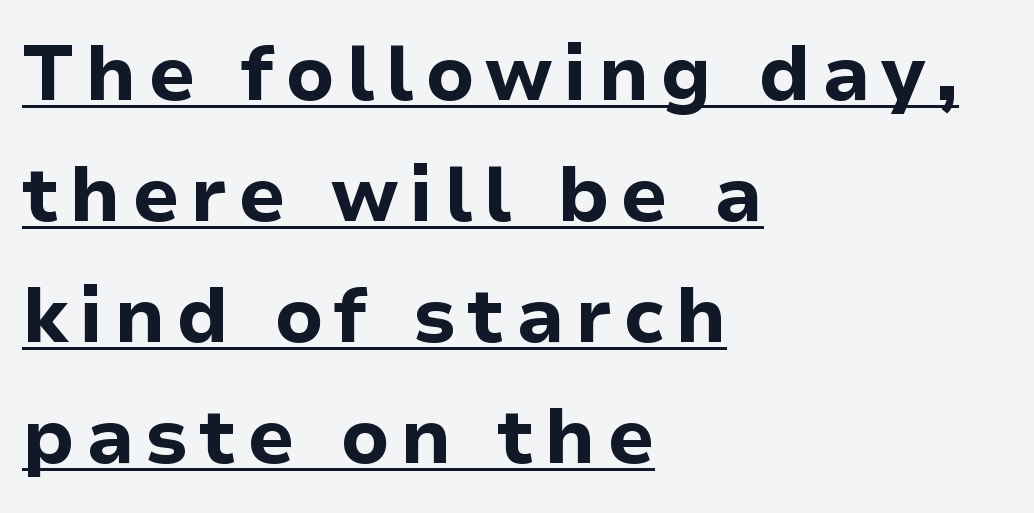
The image shows 77 px bold sans-serif type, upright; set left-aligned, normal line spacing (1.57x), underlined; low stroke contrast and a medium x-height.
